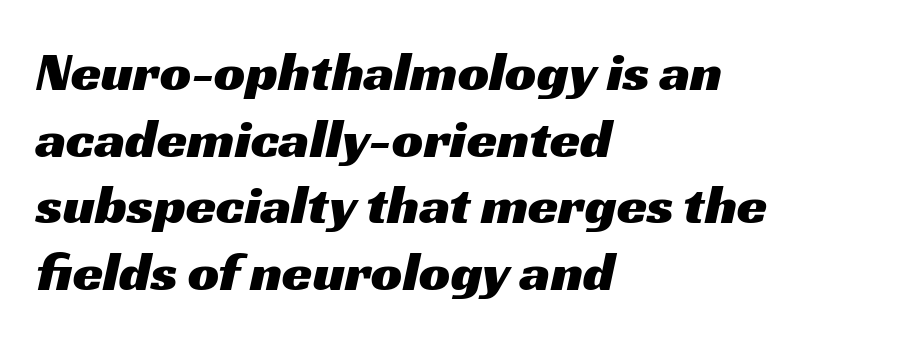
Q: Is the typeface a serif or a sans-serif typeface? A: Sans-serif.
Q: Is the text underlined? A: No.
Q: How is the paragraph aligned? A: Left-aligned.
Q: Is the spacing between letters normal or unusually wide? A: Normal.
Q: Width (condensed, normal, or wide)? A: Wide.
Q: Stroke contrast? A: Medium.
Q: x-height? A: Medium.
Q: Monospaced? A: No.
